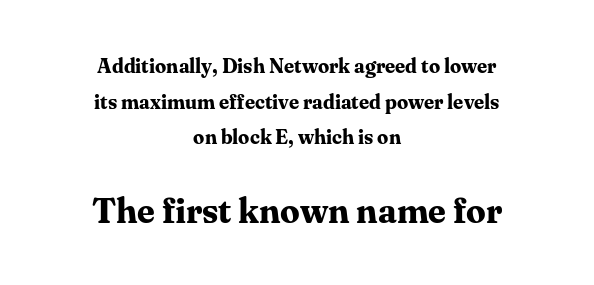
The image shows 35 px bold serif type, upright; set centered, line spacing 1.78x, normal letter spacing, not underlined; the second (bottom) block is 1.75x larger; medium stroke contrast and a medium x-height.
